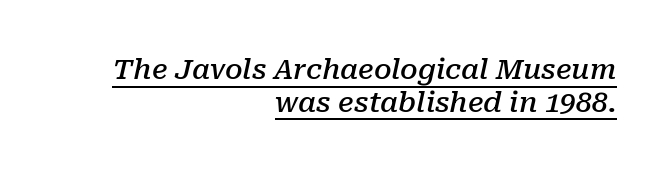
The image shows 28 px semibold serif type, italic (leaning right); set right-aligned, line spacing 1.17x, normal letter spacing, underlined; low stroke contrast and a medium x-height.
